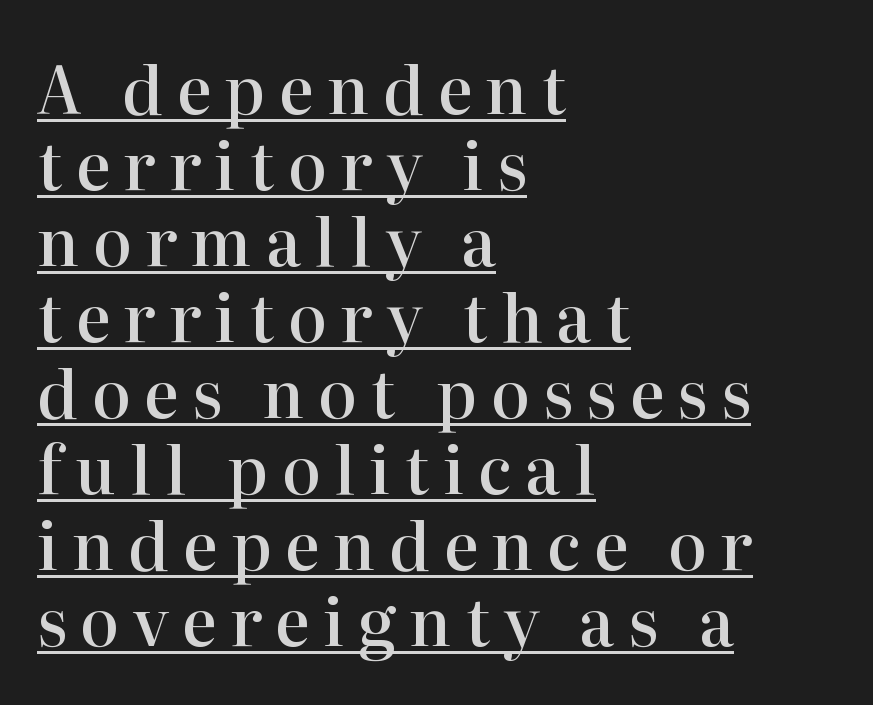
{"serif": "yes", "italic": "no", "bold": "semi", "weight": "semibold", "width": "normal", "stroke_contrast": "high", "x_height": "medium", "monospaced": "no", "underline": "yes", "align": "left", "line_spacing_ratio": 1.17, "letter_spacing": "wide", "letter_spacing_em": 0.21, "glyph_px": 65}
